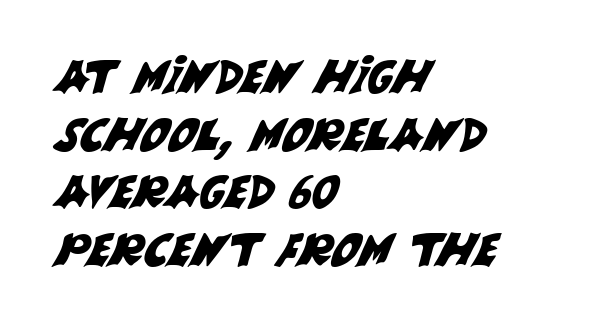
The image shows 45 px sans-serif type; set left-aligned, normal line spacing (1.28x), normal letter spacing, not underlined; medium stroke contrast and a large x-height.
